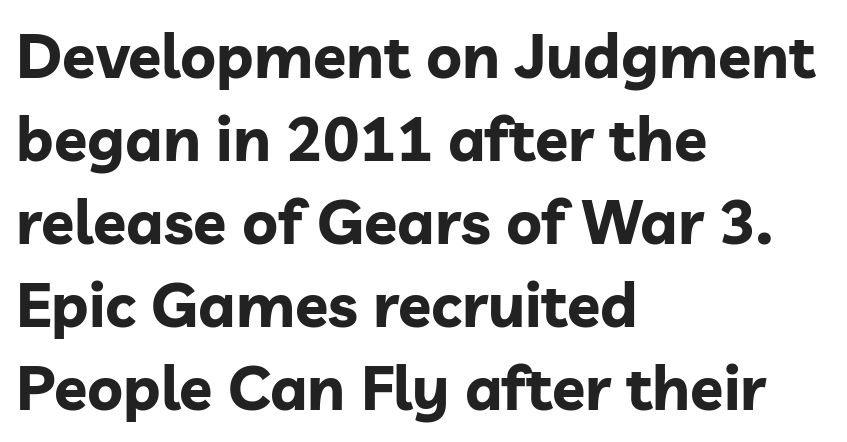
Q: Is the text bold? A: Yes.
Q: Is the text italic (slanted)? A: No, it is upright.
Q: Is the typeface a serif or a sans-serif typeface? A: Sans-serif.
Q: Is the text underlined? A: No.
Q: How is the paragraph aligned? A: Left-aligned.
Q: Is the spacing between letters normal or unusually wide? A: Normal.
Q: Is the spacing between lines tight, normal or loose? A: Normal.
Q: Width (condensed, normal, or wide)? A: Normal.
Q: Stroke contrast? A: Low.
Q: x-height? A: Medium.
Q: Monospaced? A: No.
